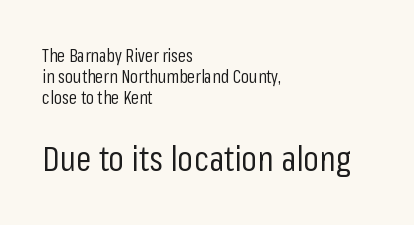
{"serif": "no", "italic": "no", "bold": "no", "weight": "regular", "width": "condensed", "stroke_contrast": "low", "x_height": "medium", "monospaced": "no", "underline": "no", "align": "left", "line_spacing_ratio": 1.17, "letter_spacing": "normal", "letter_spacing_em": 0.0, "larger_block": "second", "size_ratio": 1.94, "glyph_px": 35}
